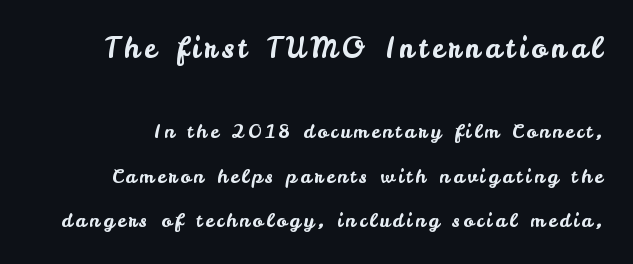
The image shows 28 px sans-serif type; set loose line spacing (2.35x), not underlined; the first (top) block is 1.47x larger; low stroke contrast and a small x-height.
